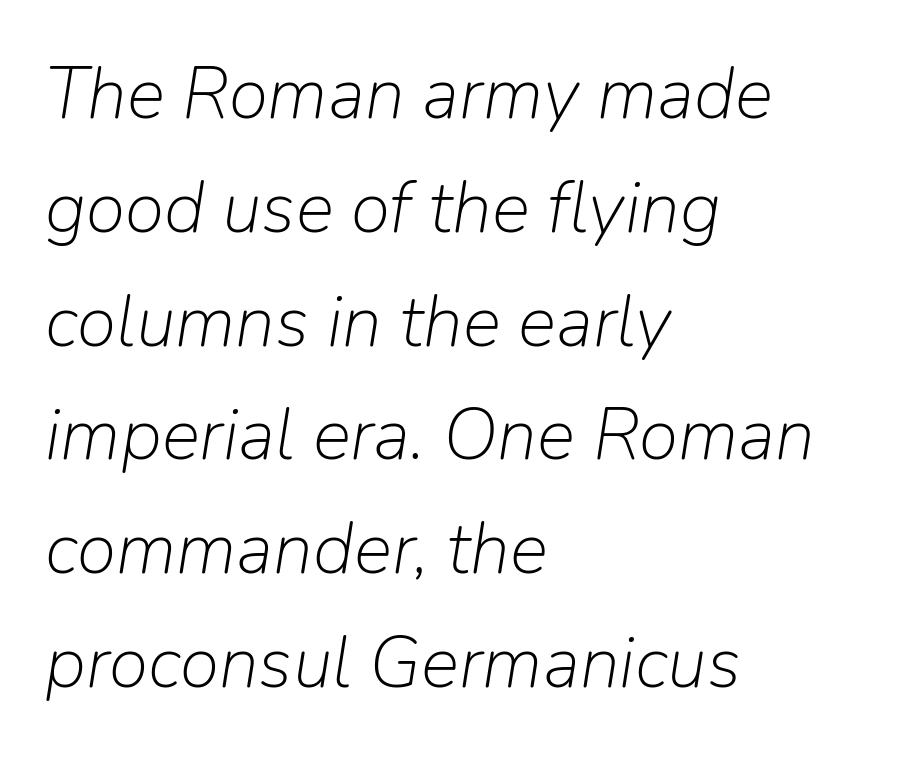
The image shows 72 px light type, italic (leaning right); set left-aligned, normal line spacing (1.58x), normal letter spacing, not underlined; low stroke contrast and a medium x-height.
